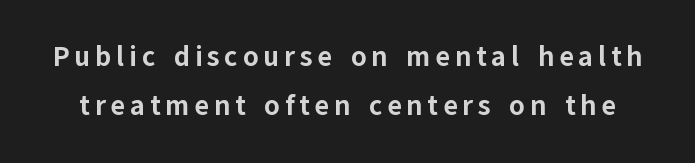
{"serif": "no", "italic": "no", "bold": "yes", "weight": "bold", "width": "normal", "stroke_contrast": "low", "x_height": "medium", "monospaced": "no", "underline": "no", "line_spacing_ratio": 1.76, "glyph_px": 28}
